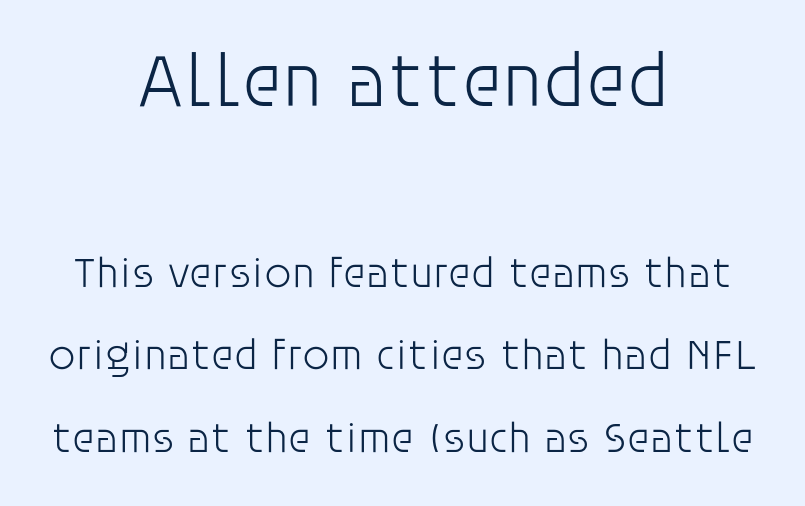
Q: Is the text bold? A: No.
Q: Is the text italic (slanted)? A: No, it is upright.
Q: Is the typeface a serif or a sans-serif typeface? A: Sans-serif.
Q: Is the text underlined? A: No.
Q: How is the paragraph aligned? A: Centered.
Q: Is the spacing between letters normal or unusually wide? A: Normal.
Q: Is the spacing between lines tight, normal or loose? A: Loose.
Q: Which block of text is set in a larger size, the first (top) or the second (bottom)? A: The first (top) one.
Q: Width (condensed, normal, or wide)? A: Normal.
Q: Stroke contrast? A: Low.
Q: x-height? A: Large.
Q: Monospaced? A: No.
